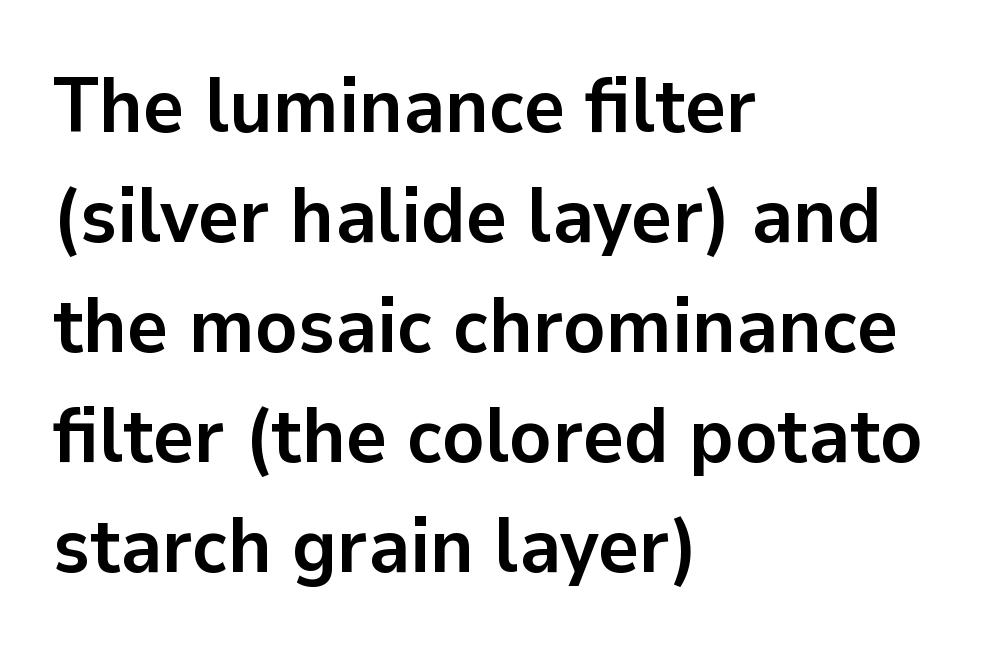
Q: Is the text bold? A: Yes.
Q: Is the text italic (slanted)? A: No, it is upright.
Q: Is the typeface a serif or a sans-serif typeface? A: Sans-serif.
Q: Is the text underlined? A: No.
Q: How is the paragraph aligned? A: Left-aligned.
Q: Is the spacing between letters normal or unusually wide? A: Normal.
Q: Is the spacing between lines tight, normal or loose? A: Normal.
Q: Width (condensed, normal, or wide)? A: Normal.
Q: Stroke contrast? A: Low.
Q: x-height? A: Medium.
Q: Monospaced? A: No.
